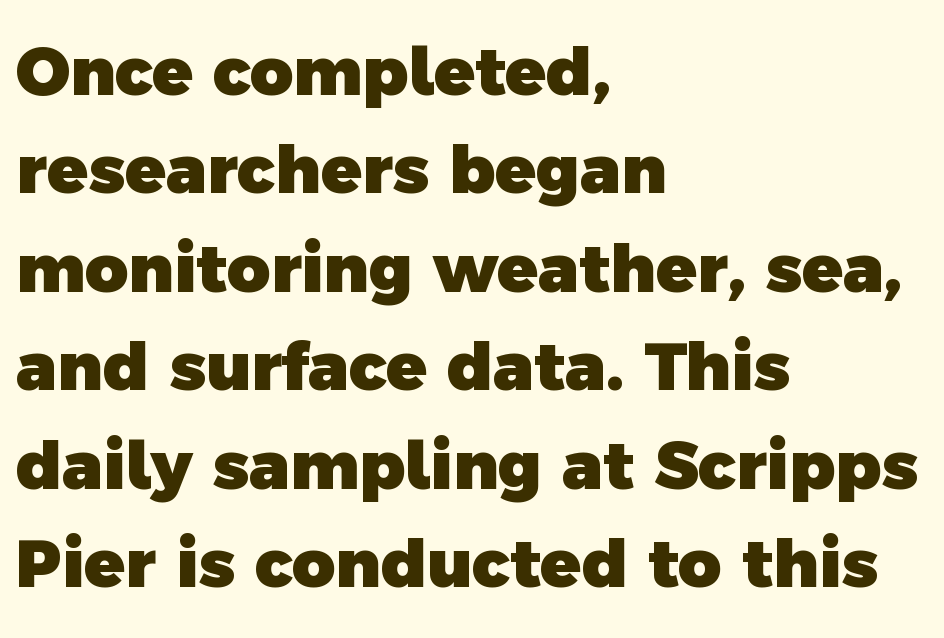
Q: Is the text bold? A: Yes.
Q: Is the typeface a serif or a sans-serif typeface? A: Sans-serif.
Q: Is the text underlined? A: No.
Q: How is the paragraph aligned? A: Left-aligned.
Q: Is the spacing between letters normal or unusually wide? A: Normal.
Q: Is the spacing between lines tight, normal or loose? A: Normal.
Q: Width (condensed, normal, or wide)? A: Normal.
Q: x-height? A: Medium.
Q: Monospaced? A: No.
